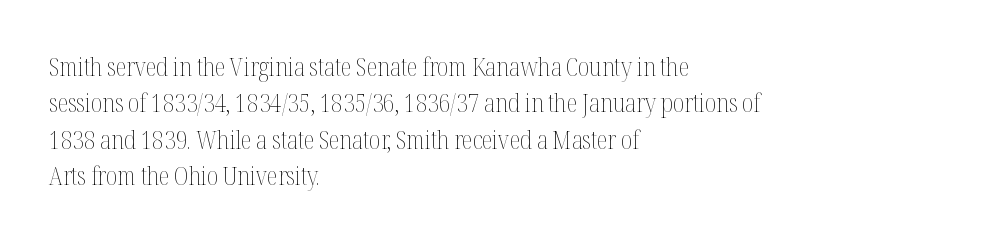
In terms of posture, this sample is upright. The passage shown has conventional tracking throughout. The zone under the glyphs is completely vacant. The lines are quadded left. These glyphs show unthickened strokes, regular width or finer. Rows of type keep a routine distance in the vertical direction.
